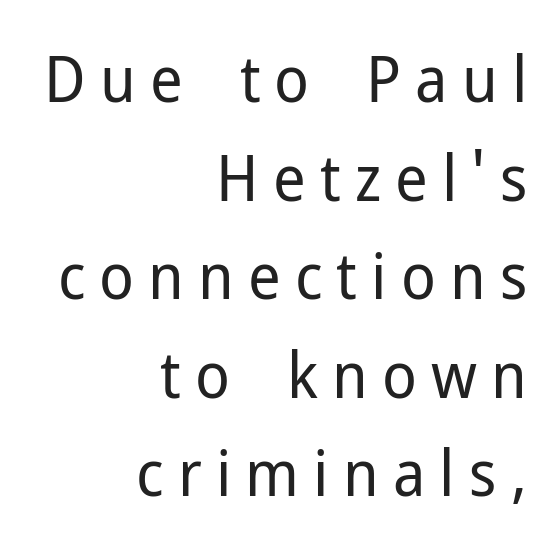
The image shows 64 px regular-weight sans-serif type, upright; set right-aligned, normal line spacing (1.54x), unusually wide letter spacing (+0.22 em), not underlined; low stroke contrast and a medium x-height.
